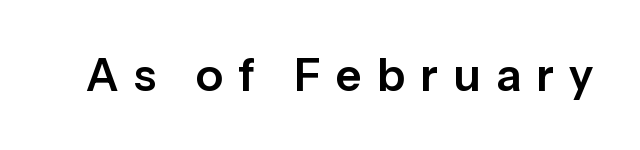
The image shows 45 px sans-serif type, upright; set unusually wide letter spacing (+0.34 em), not underlined; low stroke contrast and a medium x-height.
